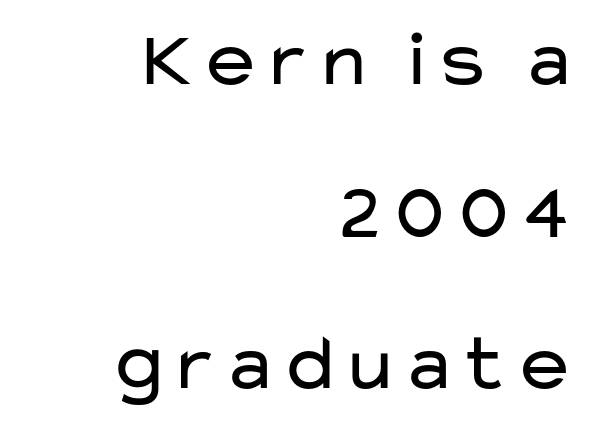
{"serif": "no", "italic": "no", "bold": "no", "weight": "regular", "width": "wide", "stroke_contrast": "low", "x_height": "medium", "monospaced": "no", "underline": "no", "align": "right", "line_spacing": "loose", "line_spacing_ratio": 1.9, "letter_spacing": "normal", "letter_spacing_em": 0.0, "glyph_px": 80}
